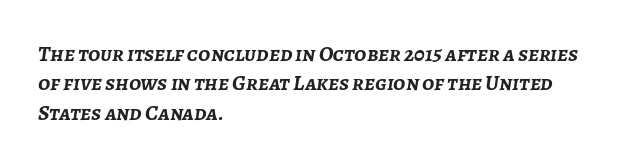
Q: Is the text bold? A: Yes.
Q: Is the text italic (slanted)? A: Yes, it leans right by about 7 degrees.
Q: Is the text underlined? A: No.
Q: How is the paragraph aligned? A: Left-aligned.
Q: Is the spacing between letters normal or unusually wide? A: Normal.
Q: Is the spacing between lines tight, normal or loose? A: Normal.
